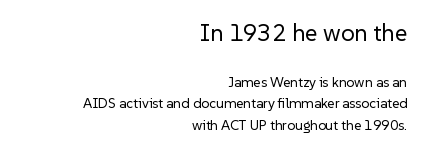
The image shows 24 px text type, upright; set right-aligned, normal line spacing (1.53x), normal letter spacing, not underlined; the first (top) block is 1.71x larger.
